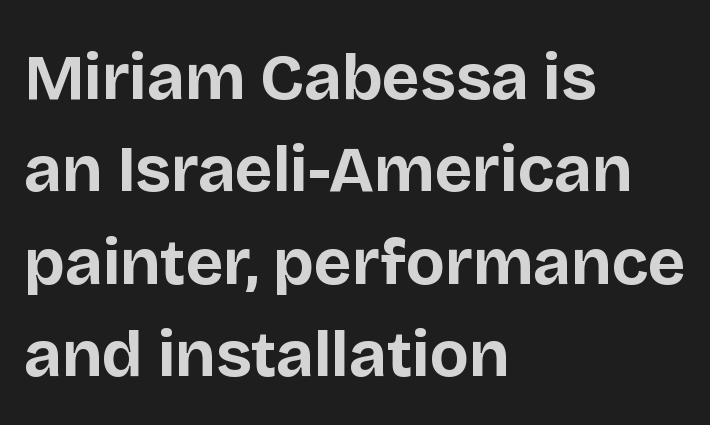
{"serif": "no", "italic": "no", "bold": "yes", "weight": "bold", "width": "normal", "stroke_contrast": "low", "x_height": "large", "monospaced": "no", "underline": "no", "align": "left", "line_spacing": "normal", "line_spacing_ratio": 1.42, "letter_spacing": "normal", "letter_spacing_em": 0.0, "glyph_px": 65}
